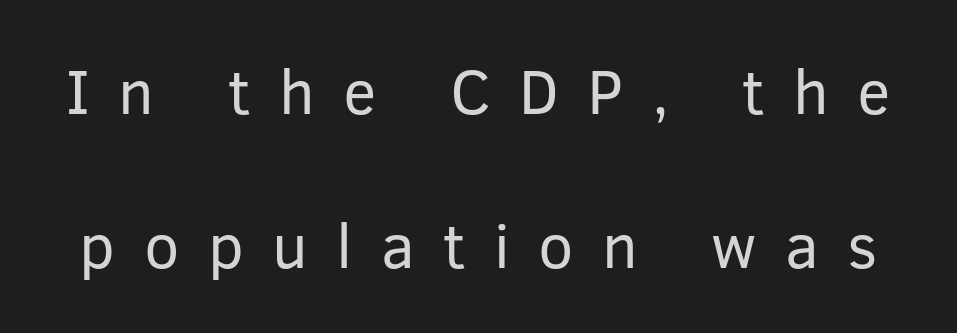
Q: Is the text bold? A: No.
Q: Is the text italic (slanted)? A: No, it is upright.
Q: Is the typeface a serif or a sans-serif typeface? A: Sans-serif.
Q: Is the text underlined? A: No.
Q: Is the spacing between letters normal or unusually wide? A: Unusually wide.
Q: Is the spacing between lines tight, normal or loose? A: Loose.
Q: Width (condensed, normal, or wide)? A: Normal.
Q: Stroke contrast? A: Low.
Q: x-height? A: Medium.
Q: Monospaced? A: No.
